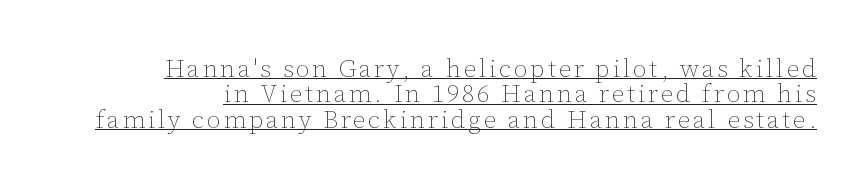
Q: Is the text bold? A: No.
Q: Is the text italic (slanted)? A: No, it is upright.
Q: Is the text underlined? A: Yes.
Q: Is the spacing between lines tight, normal or loose? A: Tight.
